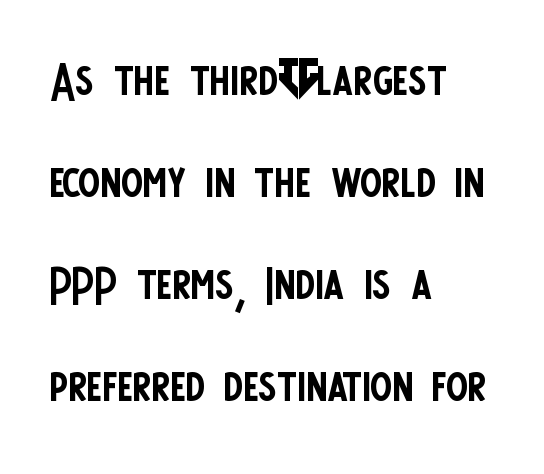
Q: Is the text bold? A: No.
Q: Is the text italic (slanted)? A: No, it is upright.
Q: Is the typeface a serif or a sans-serif typeface? A: Sans-serif.
Q: Is the text underlined? A: No.
Q: How is the paragraph aligned? A: Left-aligned.
Q: Is the spacing between letters normal or unusually wide? A: Normal.
Q: Is the spacing between lines tight, normal or loose? A: Normal.
Q: Width (condensed, normal, or wide)? A: Condensed.
Q: Stroke contrast? A: Low.
Q: x-height? A: Large.
Q: Monospaced? A: No.
